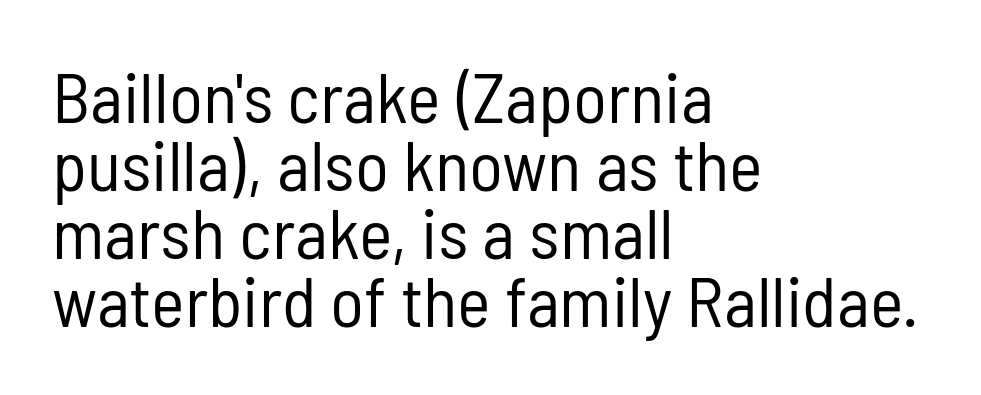
Proportional: the letters do not fall into vertical columns. The font is comparable to plain body text, perhaps lighter. Tracking value appears to be zero — textbook default spacing. Check under the words: just untouched page.
